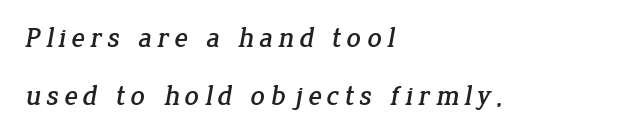
The leading is generous, giving the passage an open texture. Think of a printed novel: that variable character pitch is what you see here. The words here are not underlined. Compared with a centered layout, this one pins lines to the left instead.
